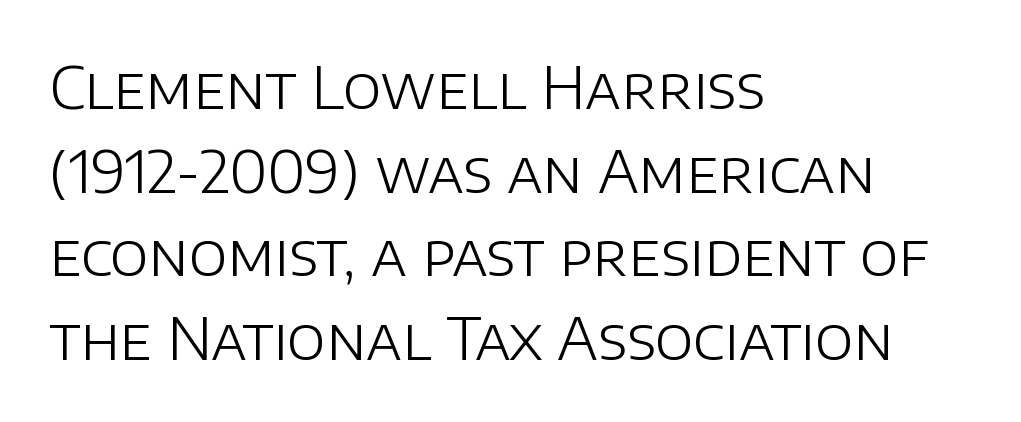
Q: Is the text bold? A: No.
Q: Is the text italic (slanted)? A: No, it is upright.
Q: Is the typeface a serif or a sans-serif typeface? A: Sans-serif.
Q: Is the text underlined? A: No.
Q: How is the paragraph aligned? A: Left-aligned.
Q: Is the spacing between letters normal or unusually wide? A: Normal.
Q: Is the spacing between lines tight, normal or loose? A: Normal.
Q: Width (condensed, normal, or wide)? A: Normal.
Q: Stroke contrast? A: Low.
Q: x-height? A: Large.
Q: Monospaced? A: No.
